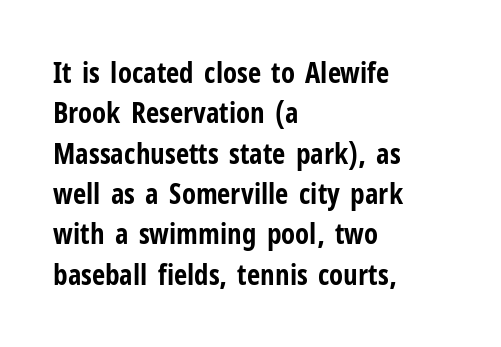
Plain, unruled lines of type. The face used here is proportionally spaced, like ordinary book or web type. Nobody touched the tracking dial on this one. Quick note: interline space is typical. The letters are bold, with thick, heavy strokes.
